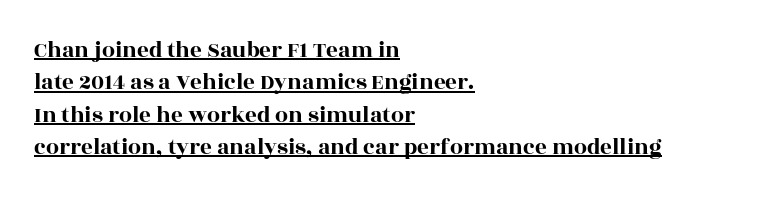
This sample carries an underscore along the baseline area. Vertical strokes here are truly vertical. In terms of leading, this rendering sits right in the middle. Standard letterfit; no display-style spreading of the glyphs.
